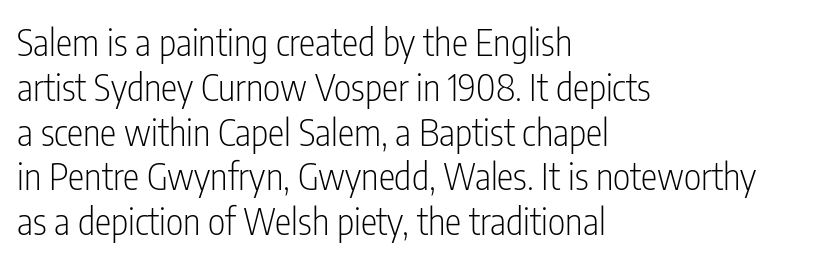
Typeset ragged right — the left edge is the straight one. Letters rest on an invisible, unmarked baseline. The letters advance in unequal steps, a hallmark of proportional type. You can tell it's not italic because the verticals are truly vertical. The glyphs in this specimen are sans serif.
